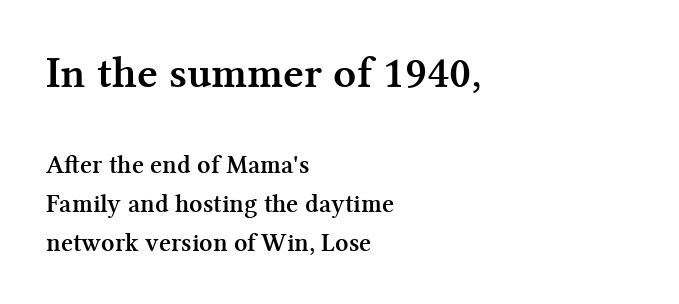
A typesetter would mark this as roman, not italic. Does the type have serifs? Yes, each stem ends in a small foot. The passage shown is emphatically bold. Do the characters align in a grid? No, the font is proportional. Between these two stacked blocks, the higher one wins on size.
